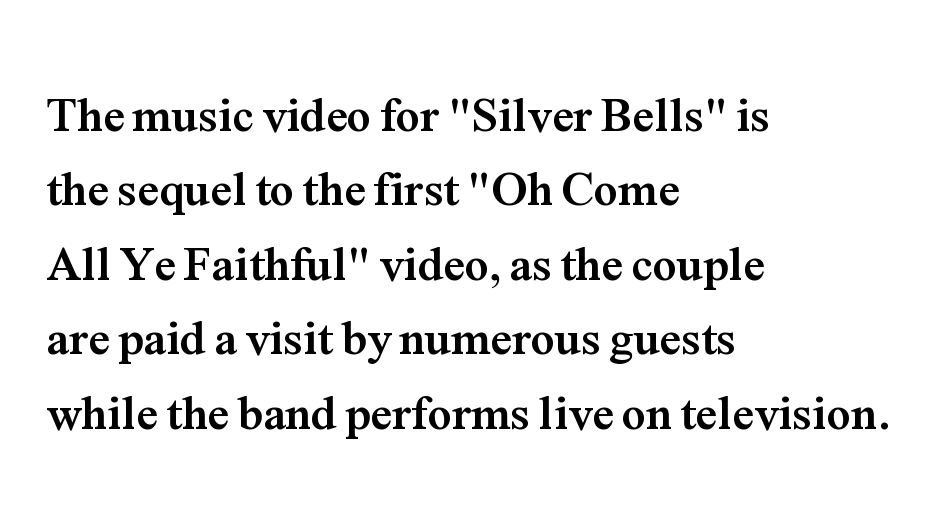
These words are printed bold, with thick strokes throughout. Notice how descenders clear the ascenders below comfortably — that's standard leading. Letters rest on an invisible, unmarked baseline. Is this a fixed-width face? No — the glyphs have proportional, varying widths. Notice how the passage keeps a crisp vertical edge on the left only.
